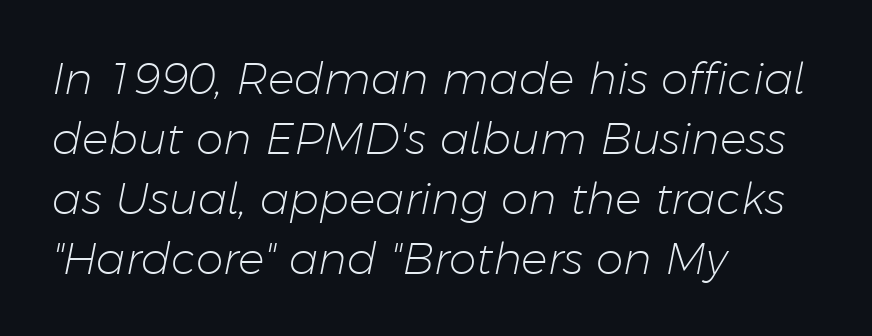
{"italic": "yes", "lean": "right", "slant_degrees": 11, "bold": "no", "weight": "light", "width": "normal", "stroke_contrast": "low", "x_height": "medium", "monospaced": "no", "underline": "no", "align": "left", "line_spacing": "normal", "line_spacing_ratio": 1.36, "letter_spacing": "normal", "letter_spacing_em": 0.0, "glyph_px": 44}
